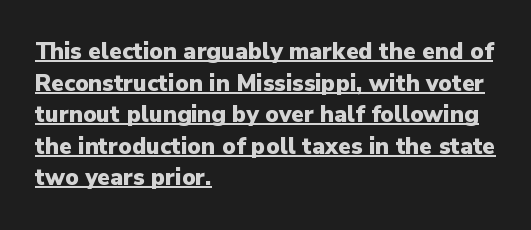
On the weight axis this lands at bold, roughly 700. Looks like someone drew a line under every word here. The letterforms sit shoulder to shoulder at normal distance. The space between consecutive lines is moderate. Compared with a centered layout, this one pins lines to the left instead. A roman cut, with each character standing at attention.
